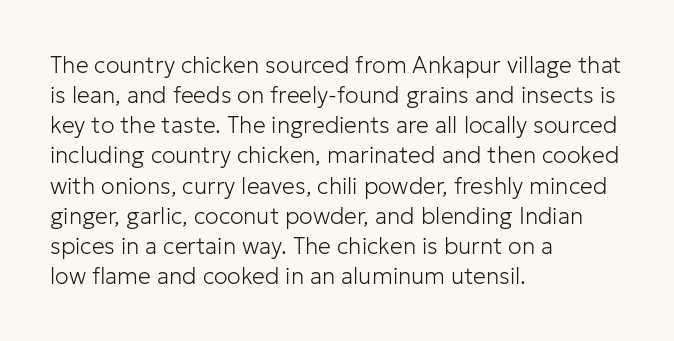
Teacher's note: observe the even left margin — that is flush-left alignment. Does extra space separate the letters? No, they use regular spacing. In terms of posture, this sample is upright. The glyphs are unaccompanied by any horizontal stroke below them. The lines sit at an ordinary, default distance from one another.
